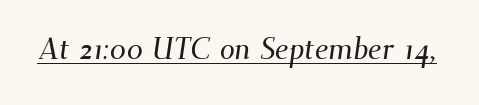
The horizontal fit of the characters is conventional and even. The passage shown is typeset with a serif family. Each line of the rendering has a horizontal stroke beneath the glyphs. A typesetter would call this proportional, since set widths differ per character.
